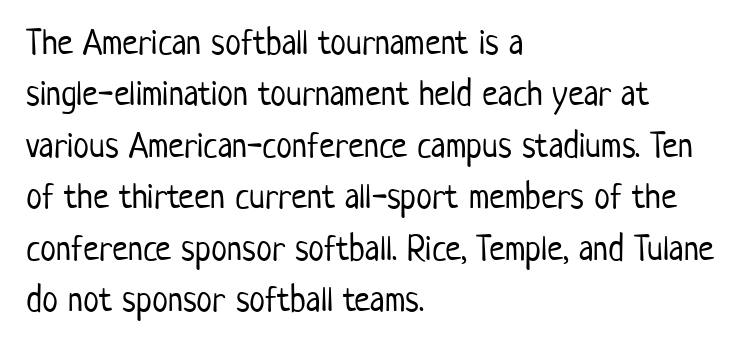
Q: Is the text bold? A: No.
Q: Is the text italic (slanted)? A: No, it is upright.
Q: Is the typeface a serif or a sans-serif typeface? A: Sans-serif.
Q: Is the text underlined? A: No.
Q: How is the paragraph aligned? A: Left-aligned.
Q: Is the spacing between letters normal or unusually wide? A: Normal.
Q: Is the spacing between lines tight, normal or loose? A: Normal.
Q: Width (condensed, normal, or wide)? A: Condensed.
Q: Stroke contrast? A: Low.
Q: x-height? A: Medium.
Q: Monospaced? A: No.
